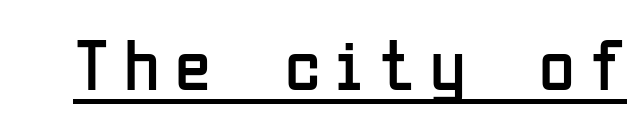
The image shows 73 px regular-weight, condensed sans-serif type, upright; set unusually wide letter spacing (+0.21 em), underlined; low stroke contrast and a medium x-height.
